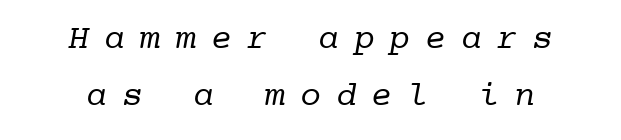
The image shows 35 px regular-weight serif type, monospaced; set centered, normal line spacing (1.64x), unusually wide letter spacing (+0.42 em), not underlined; low stroke contrast and a medium x-height.
